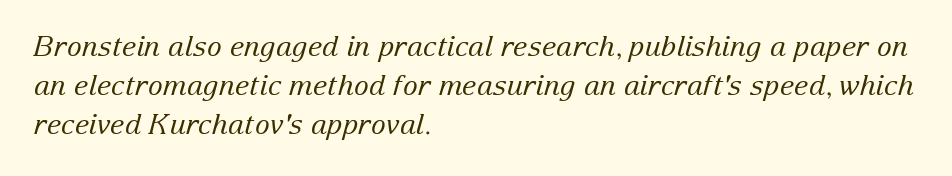
Q: Is the text bold? A: No.
Q: Is the text italic (slanted)? A: Yes, it leans right by about 15 degrees.
Q: Is the typeface a serif or a sans-serif typeface? A: Serif.
Q: Is the text underlined? A: No.
Q: How is the paragraph aligned? A: Left-aligned.
Q: Is the spacing between letters normal or unusually wide? A: Normal.
Q: Is the spacing between lines tight, normal or loose? A: Normal.
Q: Width (condensed, normal, or wide)? A: Normal.
Q: Stroke contrast? A: Low.
Q: x-height? A: Medium.
Q: Monospaced? A: No.
